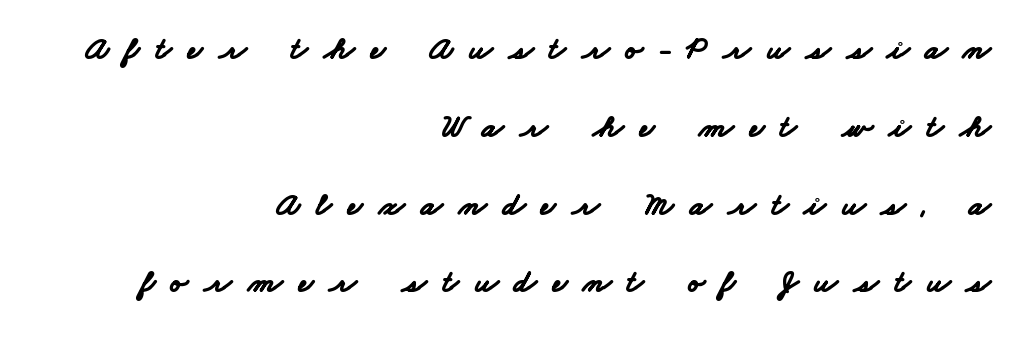
Q: Is the text bold? A: Yes.
Q: Is the typeface a serif or a sans-serif typeface? A: Sans-serif.
Q: Is the text underlined? A: No.
Q: How is the paragraph aligned? A: Right-aligned.
Q: Is the spacing between letters normal or unusually wide? A: Unusually wide.
Q: Is the spacing between lines tight, normal or loose? A: Loose.
Q: Width (condensed, normal, or wide)? A: Wide.
Q: Stroke contrast? A: Low.
Q: x-height? A: Small.
Q: Monospaced? A: No.
